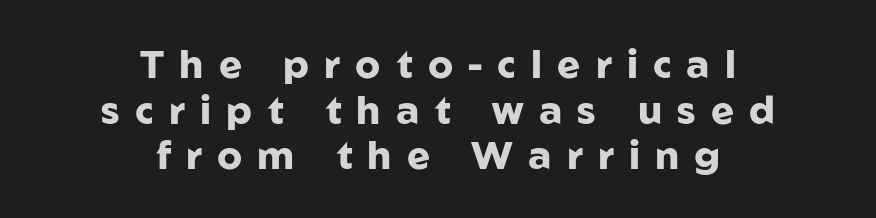
The image shows 39 px heavy sans-serif type, upright; set centered, line spacing 1.17x, unusually wide letter spacing (+0.39 em), not underlined; low stroke contrast and a medium x-height.
